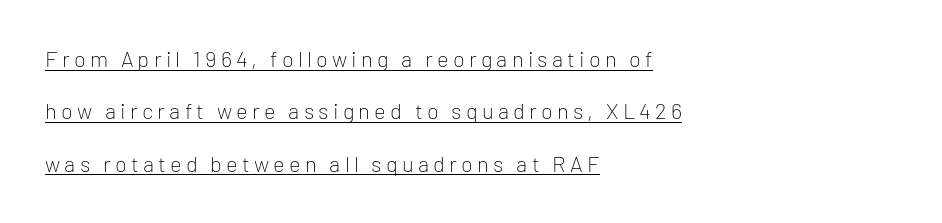
{"italic": "no", "bold": "no", "underline": "yes", "align": "left", "line_spacing": "loose", "line_spacing_ratio": 2.38, "glyph_px": 22}
